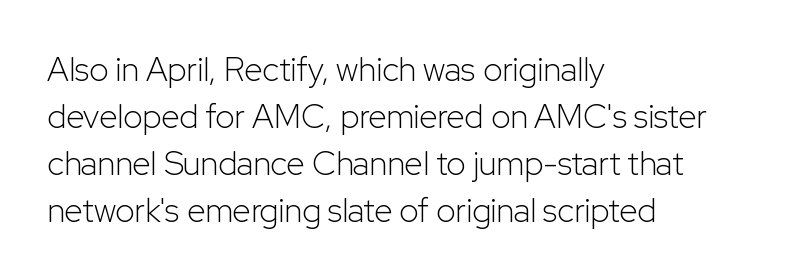
No extra ink here — the face is not bold. Font category for this specimen: sans-serif. Varying glyph widths throughout — classic text-font behaviour. The leading is moderate, giving the passage an even texture. Is the letter spacing exaggerated? No — it looks like the ordinary default.
